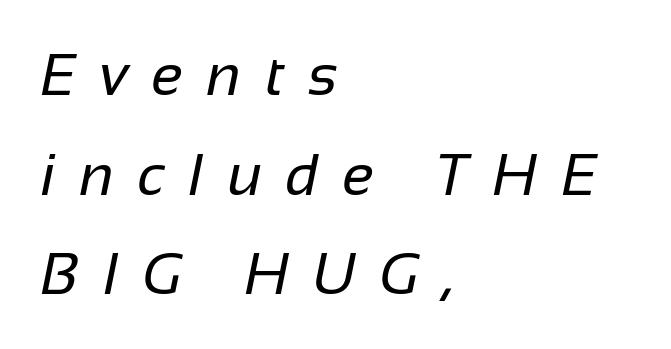
The face looks like a standard text weight, possibly lighter. The tracking reads as deliberately expanded to a designer's eye. The rendering uses natural spacing where letterforms have individual widths. The text block is weighted toward the left margin, trailing off unevenly rightward. Baseline-to-baseline distance is the conventional proportion of letter height.
